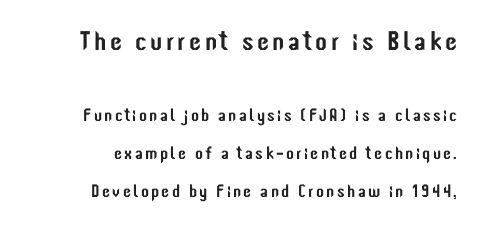
This is roman type, the default non-slanted kind. The designer dialed line spacing up above the default. No word sits above an underline. Size hierarchy here favors the leading block over the trailing one.
